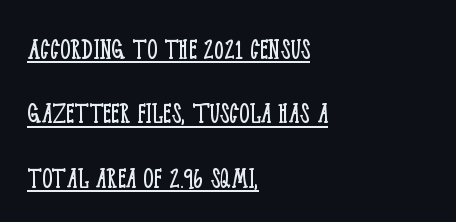
Q: Is the text bold? A: No.
Q: Is the text italic (slanted)? A: No, it is upright.
Q: Is the typeface a serif or a sans-serif typeface? A: Serif.
Q: Is the text underlined? A: Yes.
Q: How is the paragraph aligned? A: Left-aligned.
Q: Is the spacing between letters normal or unusually wide? A: Normal.
Q: Is the spacing between lines tight, normal or loose? A: Loose.
Q: Width (condensed, normal, or wide)? A: Condensed.
Q: Stroke contrast? A: Low.
Q: x-height? A: Large.
Q: Monospaced? A: No.
